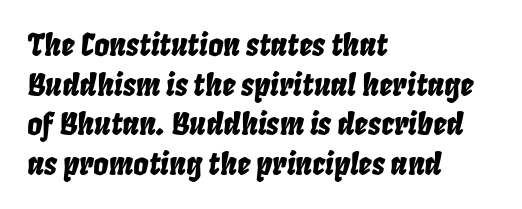
The image shows 30 px condensed type, italic (leaning right); set left-aligned, normal line spacing (1.32x), normal letter spacing, not underlined; low stroke contrast and a large x-height.
